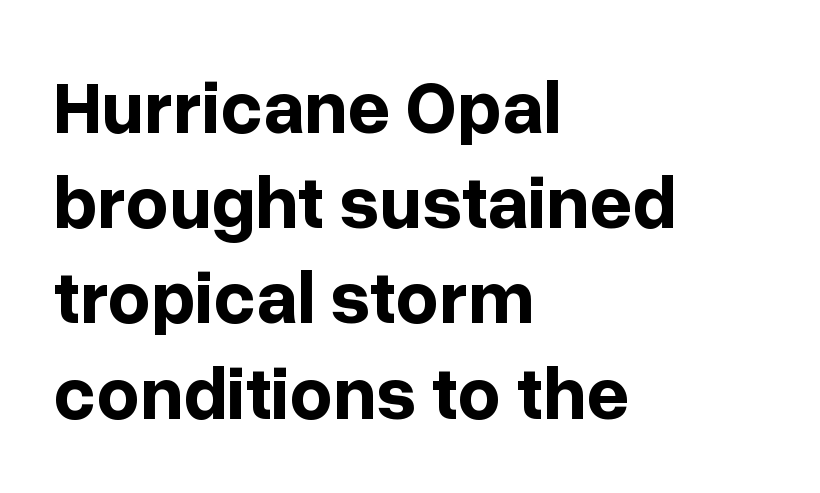
The image shows 75 px bold sans-serif type, upright; set left-aligned, normal line spacing (1.27x), normal letter spacing, not underlined; low stroke contrast and a medium x-height.
